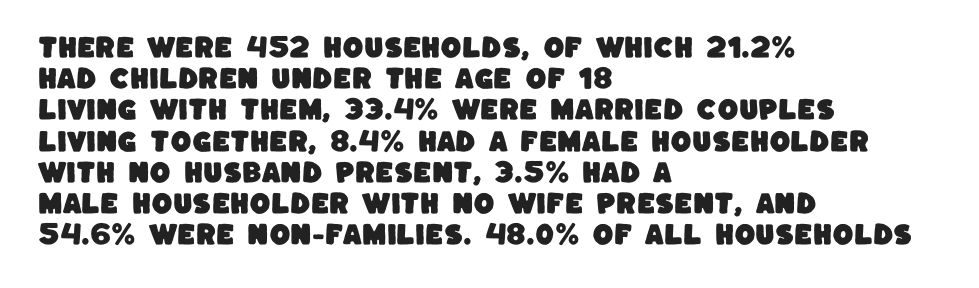
{"underline": "no", "align": "left", "line_spacing": "normal", "line_spacing_ratio": 1.3, "letter_spacing": "normal", "letter_spacing_em": 0.0, "glyph_px": 24}
